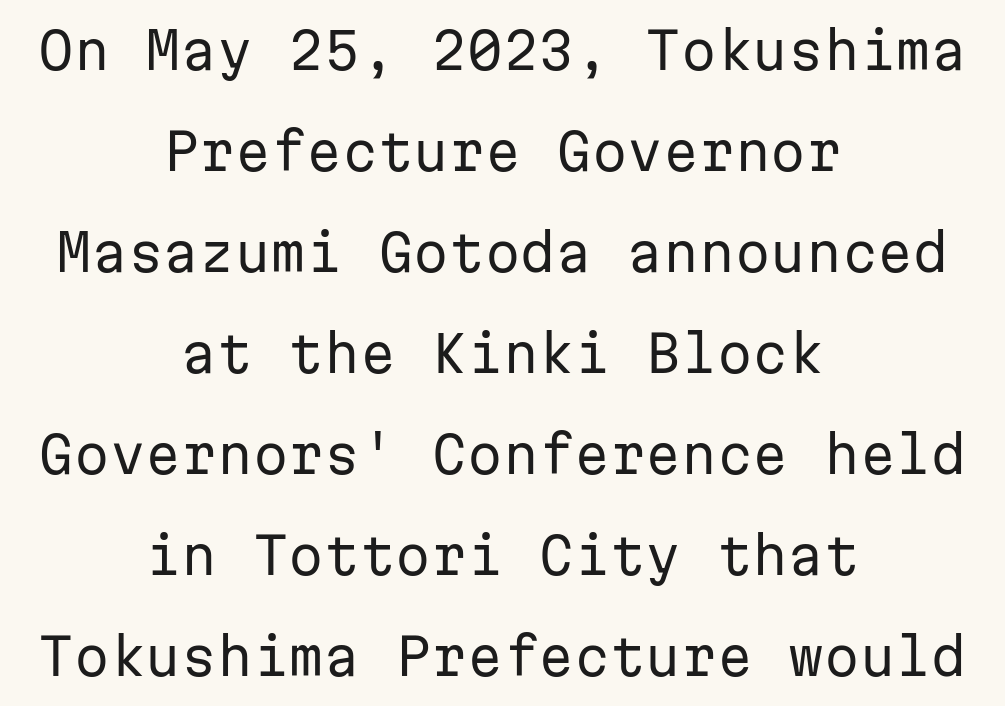
The image shows 51 px regular-weight sans-serif type, upright, monospaced; set centered, loose line spacing (1.98x), normal letter spacing, not underlined; low stroke contrast and a medium x-height.
